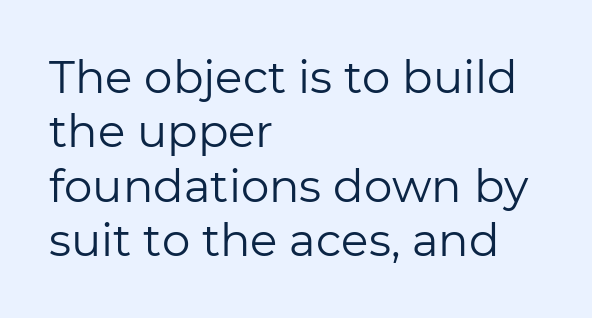
The image shows 45 px regular-weight sans-serif type, upright; set left-aligned, line spacing 1.21x, normal letter spacing, not underlined; low stroke contrast and a medium x-height.
